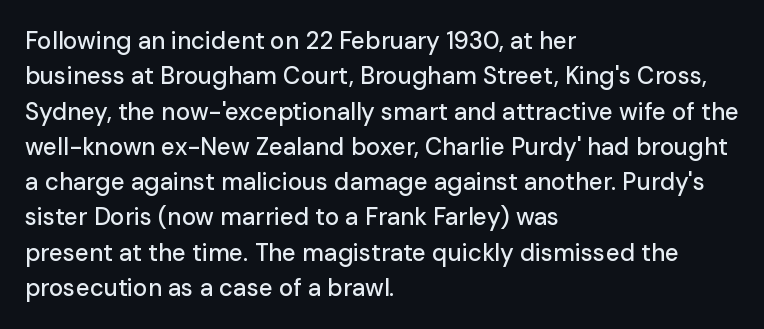
The image shows 24 px text type, upright; set left-aligned, normal line spacing (1.47x), normal letter spacing, not underlined.
